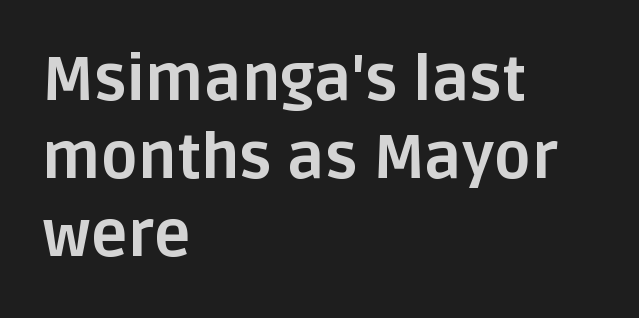
Quick note: interline space is typical. Designer's note — italics off, roman on. A bare baseline throughout the passage. Examine the stroke ends and you'll find no serifs. The line texture is even and compact thanks to regular tracking.
